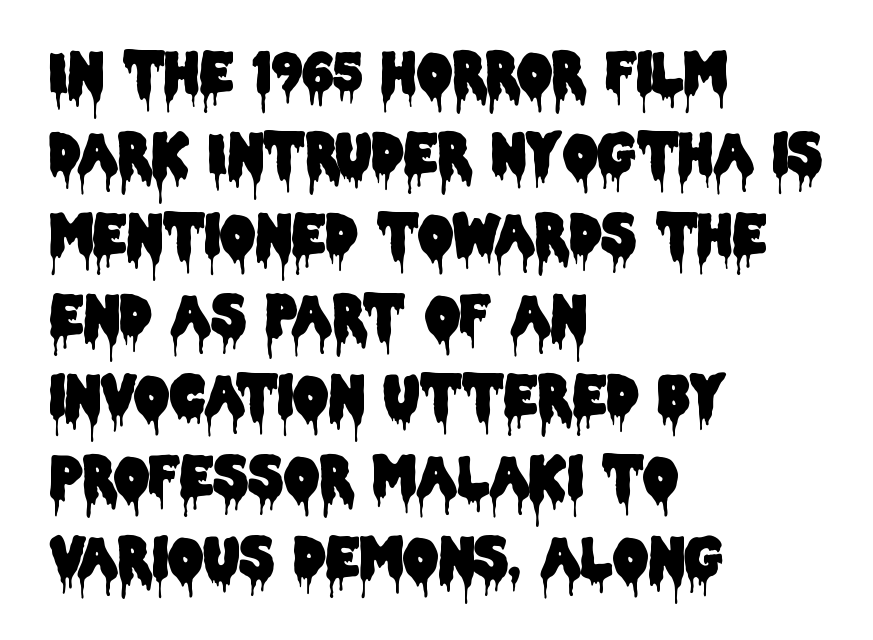
{"serif": "no", "italic": "no", "width": "condensed", "stroke_contrast": "low", "x_height": "large", "monospaced": "no", "underline": "no", "align": "left", "line_spacing": "normal", "line_spacing_ratio": 1.47, "letter_spacing": "normal", "letter_spacing_em": 0.0, "glyph_px": 55}
